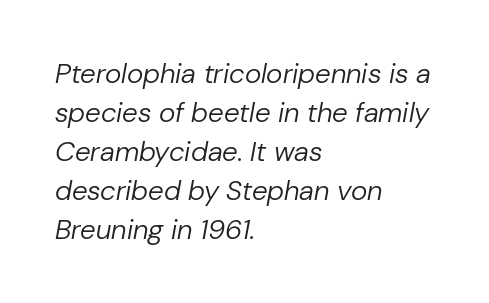
In CSS terms this would be text-align: left. Spacing verdict: proportional, widths tailored to each character. Letters have the restrained weight of plain body copy at most. The area under the type is left untouched. Tracking here is standard; glyphs follow each other at the usual distance.
